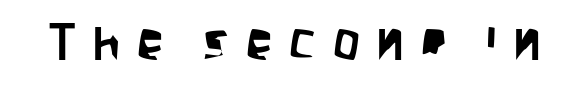
Q: Is the text italic (slanted)? A: No, it is upright.
Q: Is the typeface a serif or a sans-serif typeface? A: Sans-serif.
Q: Is the text underlined? A: No.
Q: Is the spacing between letters normal or unusually wide? A: Unusually wide.
Q: Width (condensed, normal, or wide)? A: Condensed.
Q: Stroke contrast? A: Low.
Q: x-height? A: Large.
Q: Monospaced? A: No.
